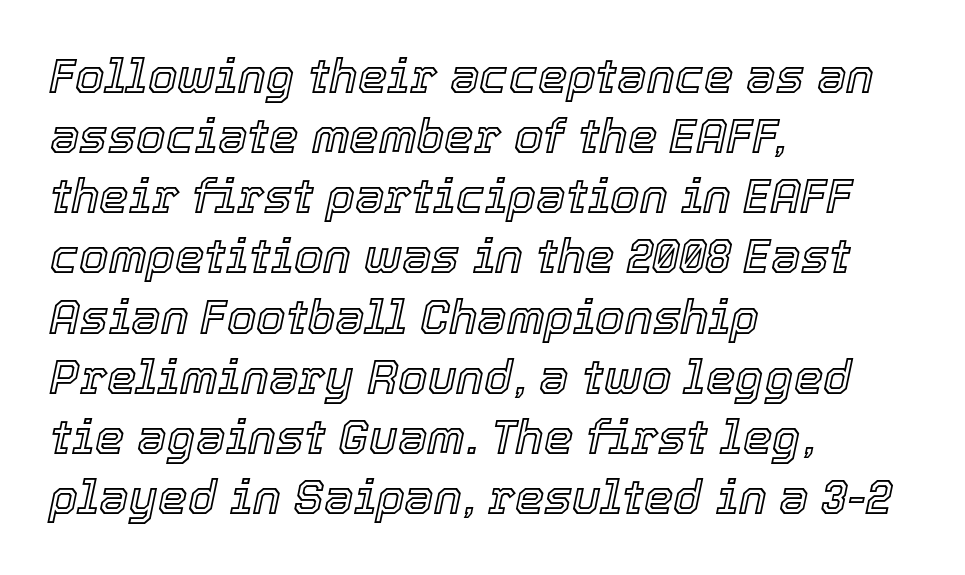
{"italic": "yes", "lean": "right", "slant_degrees": 12, "width": "normal", "x_height": "medium", "monospaced": "no", "underline": "no", "align": "left", "line_spacing": "normal", "line_spacing_ratio": 1.28, "letter_spacing": "normal", "letter_spacing_em": 0.0, "glyph_px": 47}
